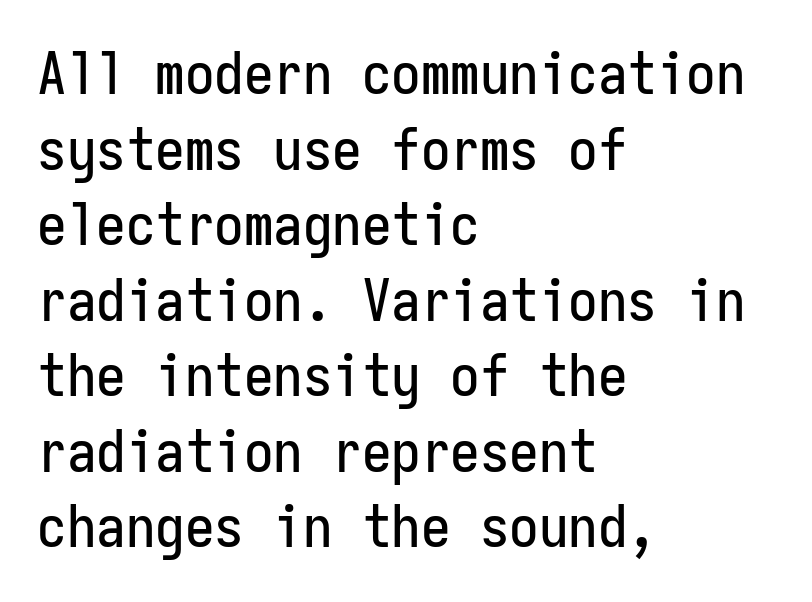
The image shows 59 px condensed sans-serif type, upright, monospaced; set left-aligned, normal line spacing (1.28x), normal letter spacing, not underlined; low stroke contrast and a medium x-height.
